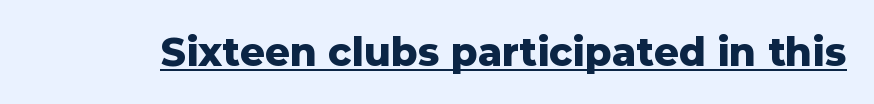
The image shows 39 px heavy sans-serif type, upright; set normal letter spacing, underlined; low stroke contrast and a medium x-height.
